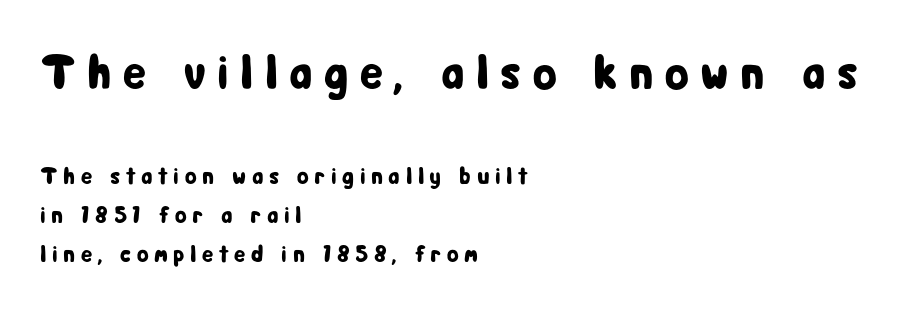
The image shows 49 px condensed sans-serif type, upright; set left-aligned, normal line spacing (1.64x), unusually wide letter spacing (+0.23 em), not underlined; the first (top) block is 2.04x larger; low stroke contrast and a medium x-height.
